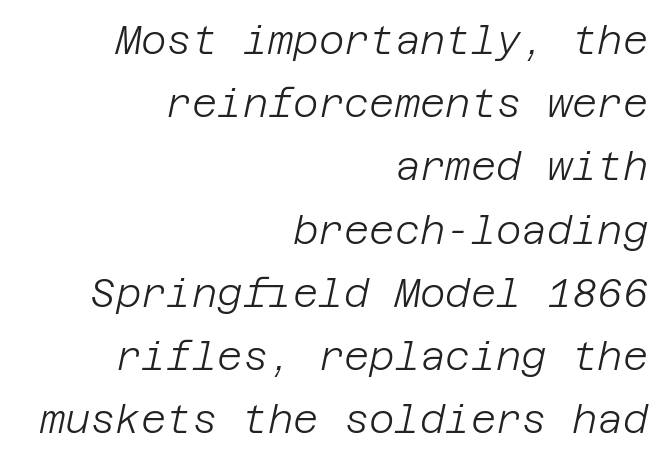
The image shows 39 px light type, italic (leaning right); set right-aligned, normal line spacing (1.62x), normal letter spacing, not underlined; low stroke contrast and a large x-height.
